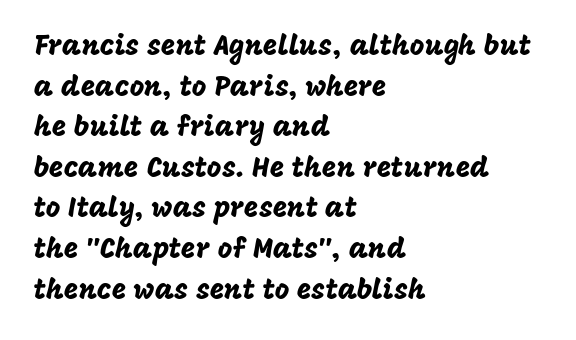
A bare baseline throughout the passage. One-word summary of the alignment: left. The letters advance in unequal steps, a hallmark of proportional type. Reading down the column, the eye jumps a familiar distance to each next line.
